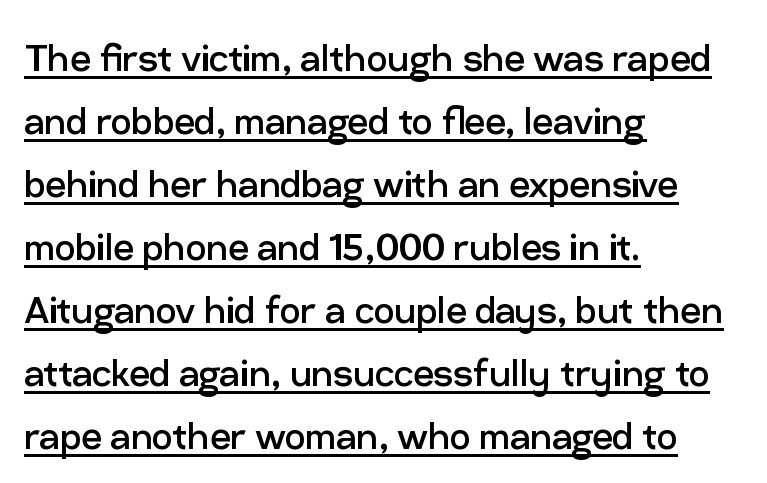
This rendering features underlined lettering. Characters remain perfectly vertical along every line. The gaps between neighbouring characters are ordinary and unremarkable. Stroke terminals: plain, sans-serif. A normal amount of white space separates one row of letters from the next. The lines in this sample share a left origin and differ only in where they stop.
